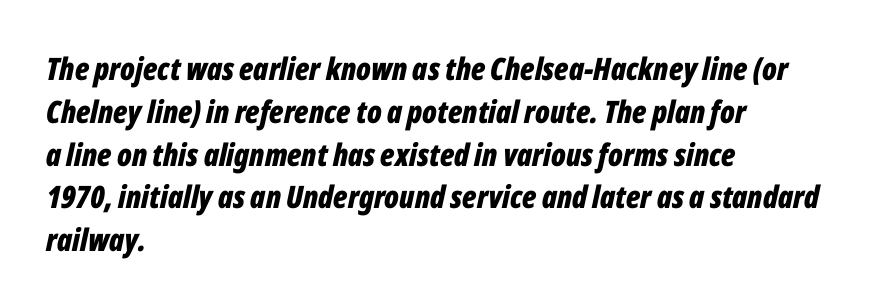
No word sits above an underline. Compared with an ordinary text face, these strokes are far heavier — a full bold. Quick note: italic. Horizontal bands of white between lines are of average thickness.
